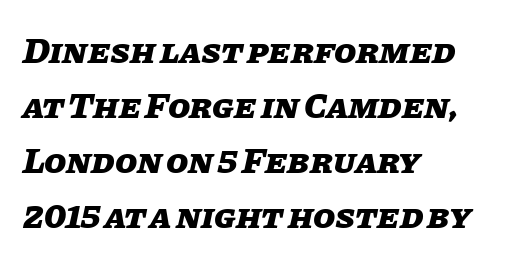
{"italic": "yes", "lean": "right", "slant_degrees": 11, "bold": "yes", "weight": "heavy", "width": "normal", "stroke_contrast": "low", "x_height": "large", "monospaced": "no", "underline": "no", "align": "left", "line_spacing": "normal", "line_spacing_ratio": 1.53, "letter_spacing": "normal", "letter_spacing_em": 0.0, "glyph_px": 36}
